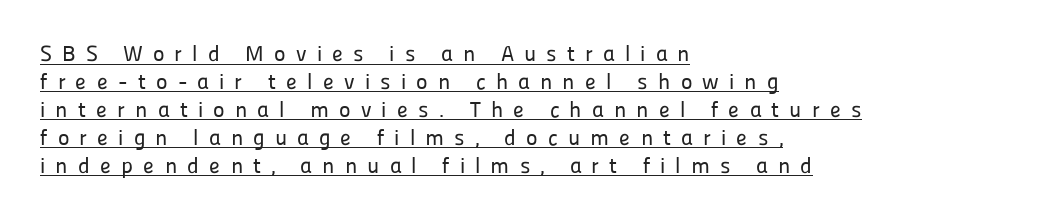
Q: Is the text italic (slanted)? A: No, it is upright.
Q: Is the text underlined? A: Yes.
Q: How is the paragraph aligned? A: Left-aligned.
Q: Is the spacing between letters normal or unusually wide? A: Unusually wide.
Q: Is the spacing between lines tight, normal or loose? A: Normal.
